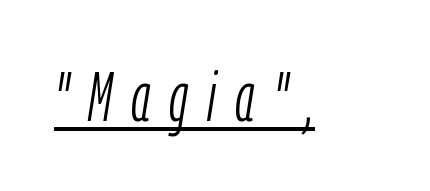
Q: Is the text bold? A: No.
Q: Is the text italic (slanted)? A: Yes, it leans right by about 9 degrees.
Q: Is the text underlined? A: Yes.
Q: Is the spacing between letters normal or unusually wide? A: Unusually wide.
Q: Width (condensed, normal, or wide)? A: Condensed.
Q: Stroke contrast? A: Low.
Q: x-height? A: Medium.
Q: Monospaced? A: No.
